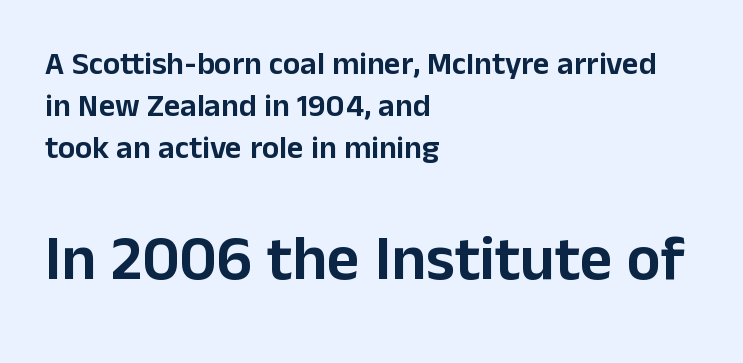
The image shows 63 px sans-serif type, upright; set left-aligned, normal line spacing (1.32x), normal letter spacing, not underlined; the second (bottom) block is 1.97x larger; low stroke contrast and a medium x-height.
